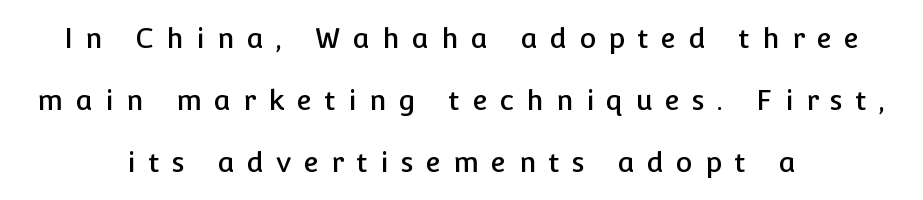
The image shows 28 px sans-serif type, upright; set centered, loose line spacing (2.21x), unusually wide letter spacing (+0.44 em), not underlined; low stroke contrast and a medium x-height.
